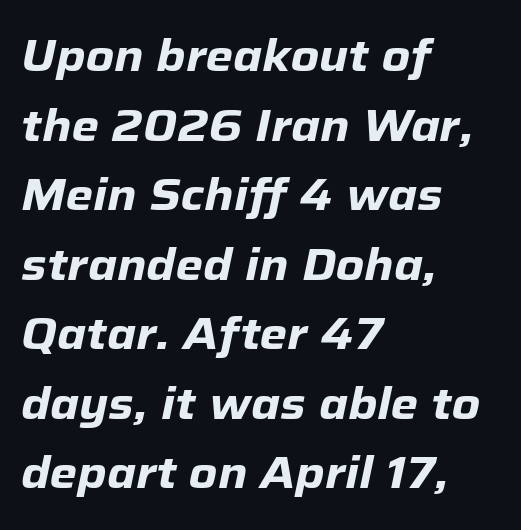
Do the characters align in a grid? No, the font is proportional. Honestly, the row spacing looks completely unremarkable. The glyphs look as if they've been sheared to an angle. Underlining? Definitely not there. Stroke thickness is high; the sample reads as a true bold.
